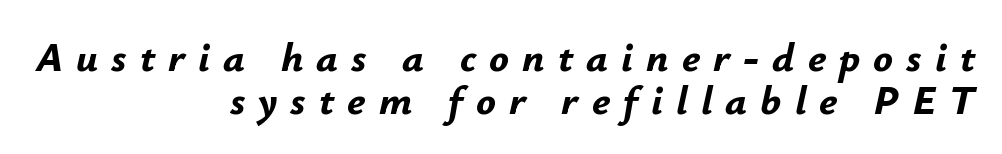
Note the varied advance widths — an 'i' is clearly narrower than an 'm'. Each row of text sits above clean, open space. Leading: reduced. Does the copy run flush right? Yes — the right margin is perfectly even.
